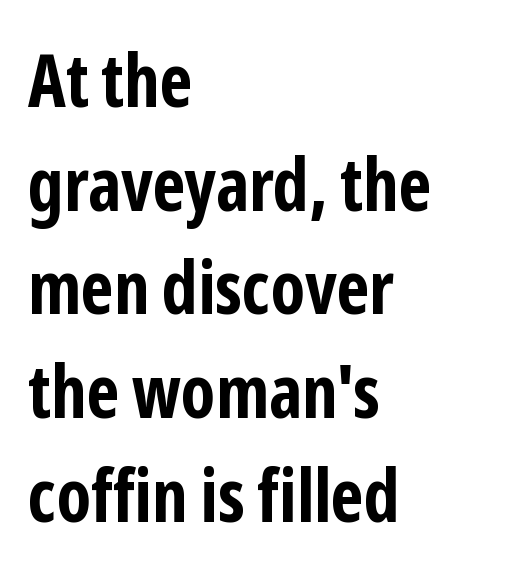
The image shows 73 px bold, condensed sans-serif type, upright; set left-aligned, normal line spacing (1.42x), normal letter spacing, not underlined; low stroke contrast and a medium x-height.
